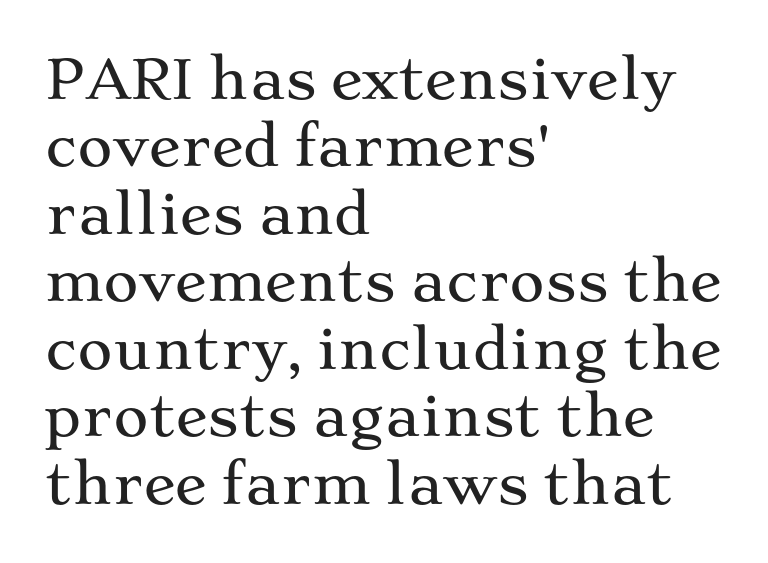
{"serif": "yes", "italic": "no", "width": "wide", "stroke_contrast": "medium", "x_height": "medium", "monospaced": "no", "underline": "no", "align": "left", "line_spacing": "normal", "line_spacing_ratio": 1.25, "letter_spacing": "normal", "letter_spacing_em": 0.0, "glyph_px": 54}
